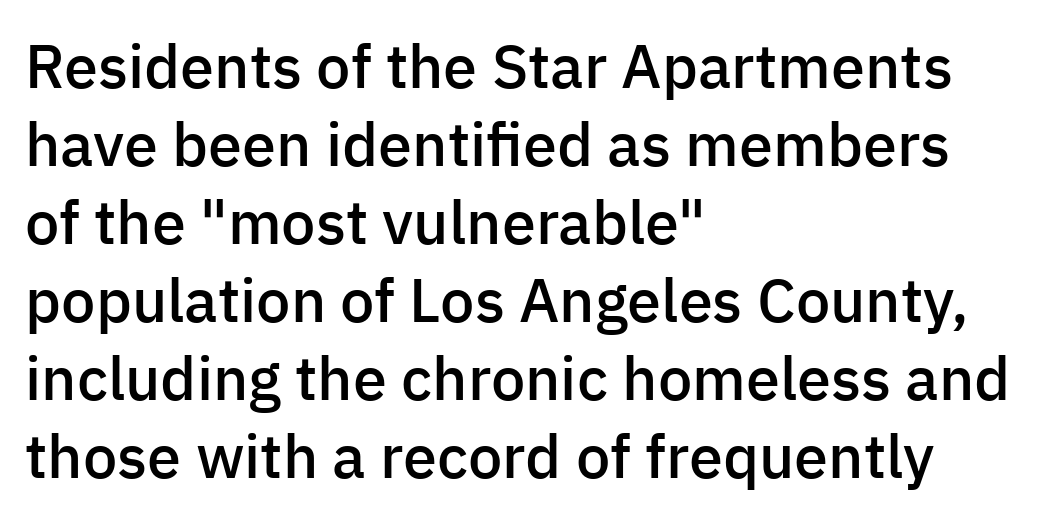
{"serif": "no", "italic": "no", "bold": "semi", "weight": "semibold", "width": "normal", "stroke_contrast": "low", "x_height": "medium", "monospaced": "no", "underline": "no", "align": "left", "line_spacing": "normal", "line_spacing_ratio": 1.28, "letter_spacing": "normal", "letter_spacing_em": 0.0, "glyph_px": 61}
